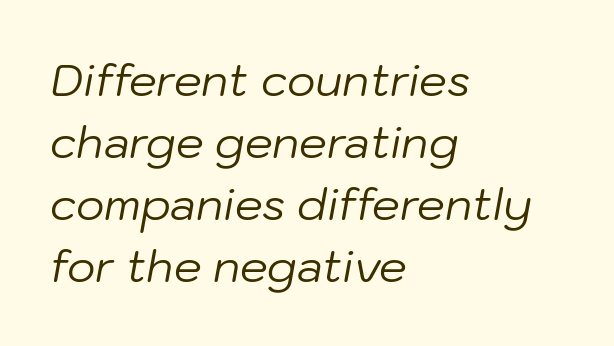
The image shows 44 px regular-weight type, italic (leaning right); set left-aligned, normal line spacing (1.41x), normal letter spacing, not underlined; low stroke contrast and a medium x-height.
